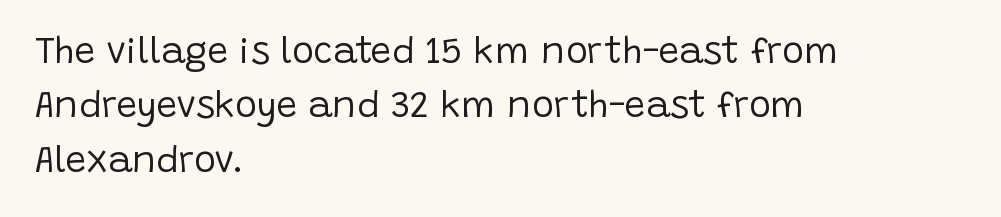
The image shows 37 px regular-weight sans-serif type, upright; set left-aligned, normal line spacing (1.47x), normal letter spacing, not underlined; low stroke contrast and a large x-height.
